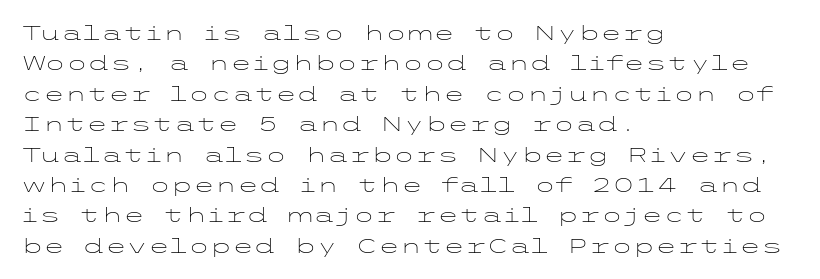
The typesetting does not lean heavy: it is not bold. Words appear dense and cohesive because spacing is normal. Every character sits straight up, as roman type does. What's the leading like? Ordinary, nothing unusual. Glance below the letters and you will spot only blank space.
